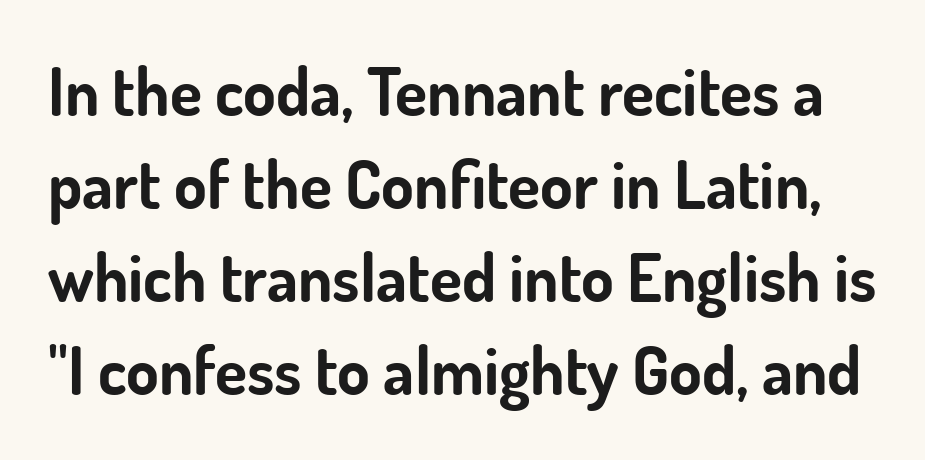
Q: Is the text bold? A: Yes.
Q: Is the text italic (slanted)? A: No, it is upright.
Q: Is the typeface a serif or a sans-serif typeface? A: Sans-serif.
Q: Is the text underlined? A: No.
Q: Is the spacing between letters normal or unusually wide? A: Normal.
Q: Is the spacing between lines tight, normal or loose? A: Normal.
Q: Width (condensed, normal, or wide)? A: Normal.
Q: Stroke contrast? A: Low.
Q: x-height? A: Small.
Q: Monospaced? A: No.
